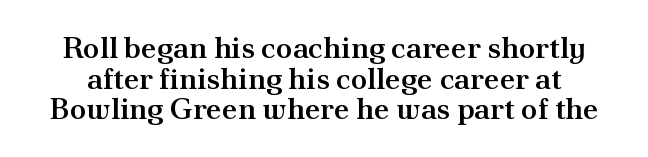
No italicization has been applied; the sample stays upright. Leading is clearly below the norm, producing a dense column. Caption: standard tracking, unaltered. Note the varied advance widths — an 'i' is clearly narrower than an 'm'. This is serif lettering, the kind often seen in printed books.
